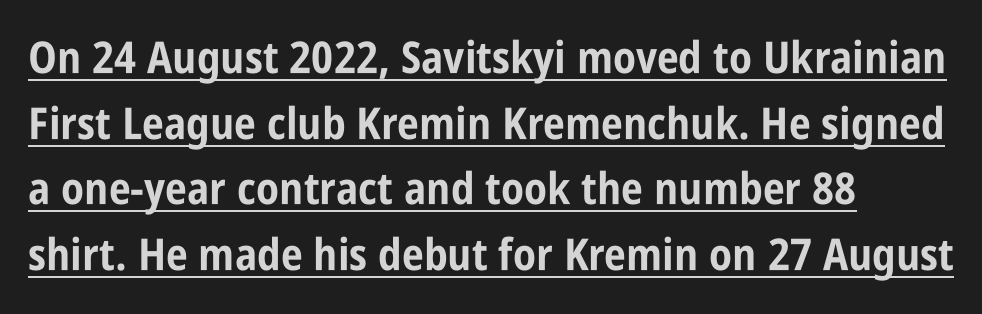
There is no visible air inserted between adjacent glyphs. When letters stand straight like this, we call the style roman or upright. The glyphs are accompanied by a horizontal stroke just below them. Alignment: flush left. Vertically, the passage feels balanced, rows spaced as you'd expect.
